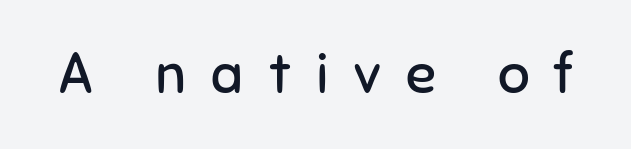
{"serif": "no", "italic": "no", "bold": "no", "weight": "regular", "width": "normal", "stroke_contrast": "low", "x_height": "medium", "monospaced": "no", "underline": "no", "letter_spacing": "wide", "letter_spacing_em": 0.45, "glyph_px": 56}
